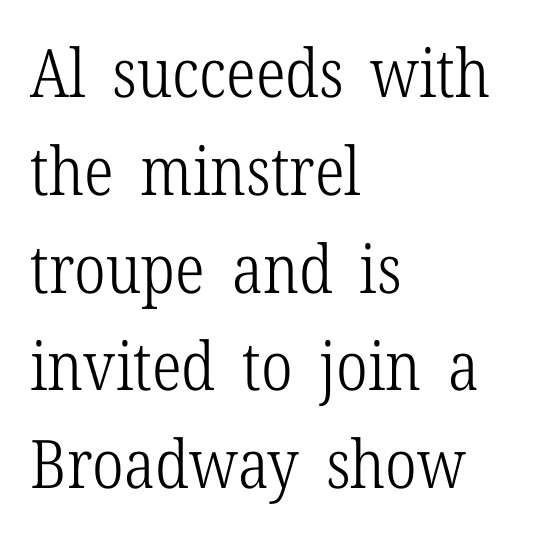
The image shows 67 px light, condensed serif type, upright; set left-aligned, normal line spacing (1.46x), normal letter spacing, not underlined; low stroke contrast and a medium x-height.
